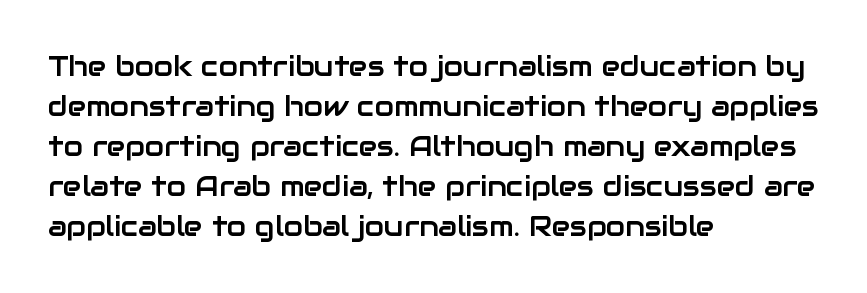
{"serif": "no", "italic": "no", "width": "normal", "stroke_contrast": "low", "x_height": "medium", "monospaced": "no", "underline": "no", "align": "left", "line_spacing": "normal", "line_spacing_ratio": 1.43, "letter_spacing": "normal", "letter_spacing_em": 0.0, "glyph_px": 28}
